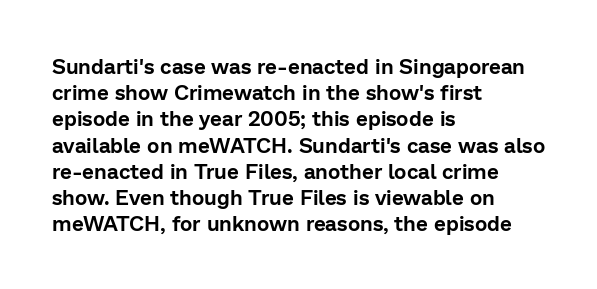
Q: Is the text italic (slanted)? A: No, it is upright.
Q: Is the text underlined? A: No.
Q: How is the paragraph aligned? A: Left-aligned.
Q: Is the spacing between letters normal or unusually wide? A: Normal.
Q: Is the spacing between lines tight, normal or loose? A: Normal.
